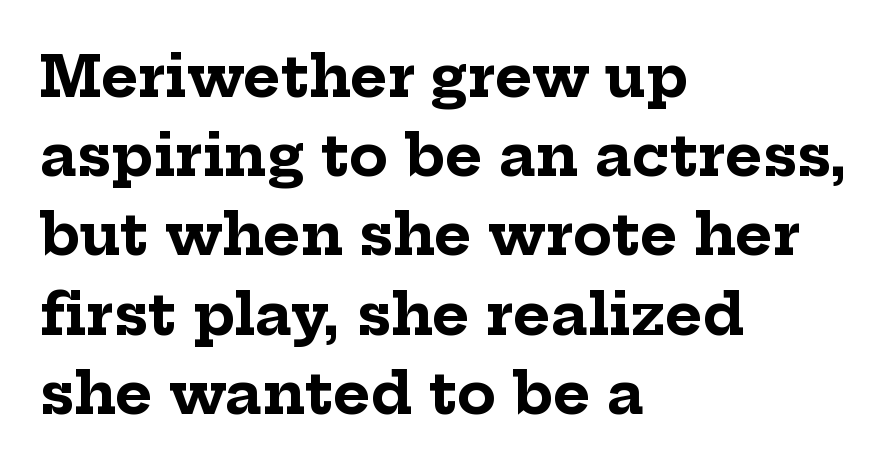
Q: Is the text bold? A: Yes.
Q: Is the text italic (slanted)? A: No, it is upright.
Q: Is the typeface a serif or a sans-serif typeface? A: Serif.
Q: Is the text underlined? A: No.
Q: How is the paragraph aligned? A: Left-aligned.
Q: Is the spacing between letters normal or unusually wide? A: Normal.
Q: Is the spacing between lines tight, normal or loose? A: Normal.
Q: Width (condensed, normal, or wide)? A: Normal.
Q: Stroke contrast? A: Low.
Q: x-height? A: Medium.
Q: Monospaced? A: No.
